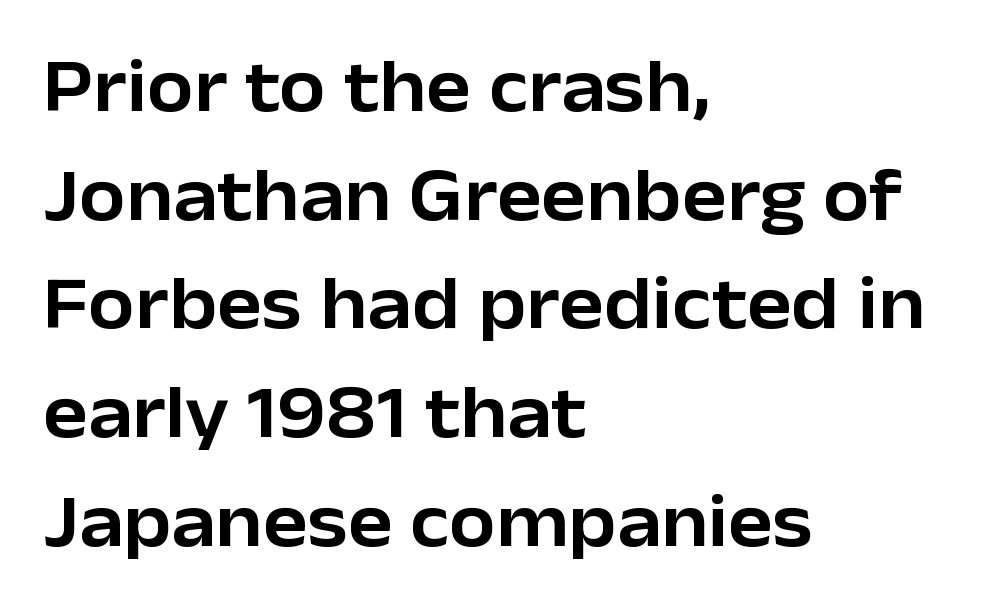
The image shows 75 px sans-serif type, upright; set left-aligned, normal line spacing (1.45x), normal letter spacing, not underlined; low stroke contrast and a medium x-height.
